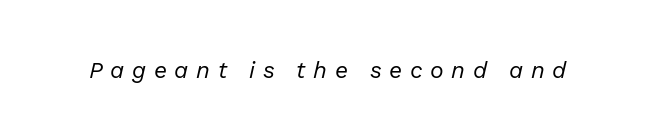
Q: Is the text bold? A: No.
Q: Is the text italic (slanted)? A: Yes, it leans right by about 13 degrees.
Q: Is the text underlined? A: No.
Q: Is the spacing between letters normal or unusually wide? A: Unusually wide.
